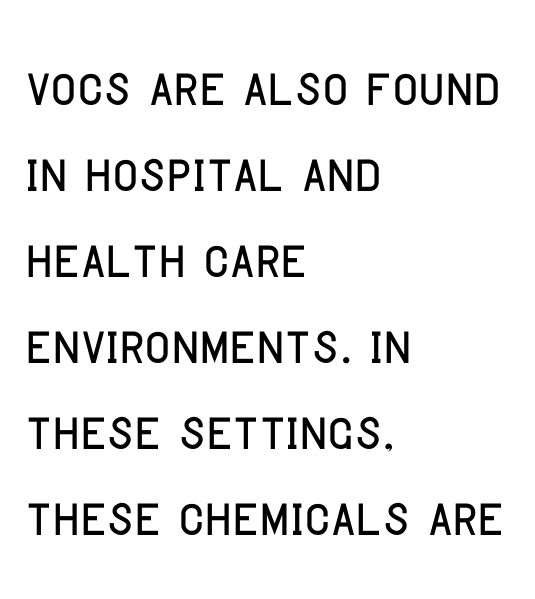
Every stem runs plumb, perpendicular to the baseline. Standard letterfit; no display-style spreading of the glyphs. Here the designer chose a conventional face with non-uniform glyph widths. Type without underlining. This is sans-serif lettering, the kind often seen on screens and signage.
